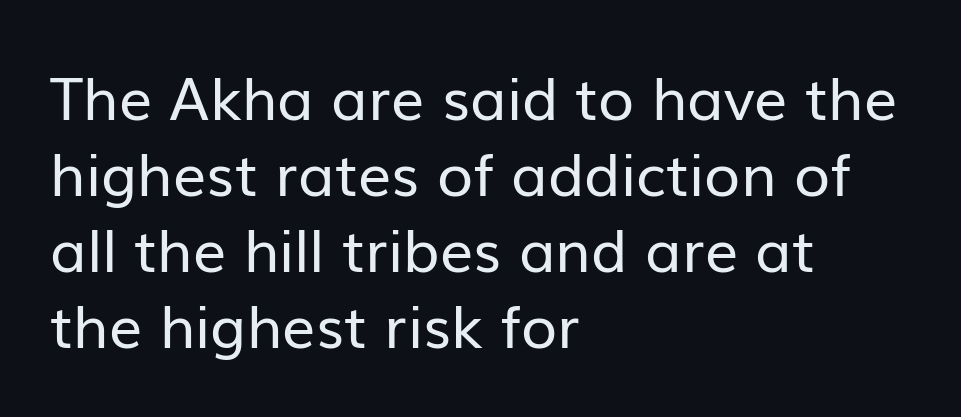
{"serif": "no", "italic": "no", "bold": "no", "weight": "regular", "width": "normal", "stroke_contrast": "low", "x_height": "medium", "monospaced": "no", "underline": "no", "align": "left", "line_spacing": "normal", "line_spacing_ratio": 1.29, "letter_spacing": "normal", "letter_spacing_em": 0.0, "glyph_px": 59}
